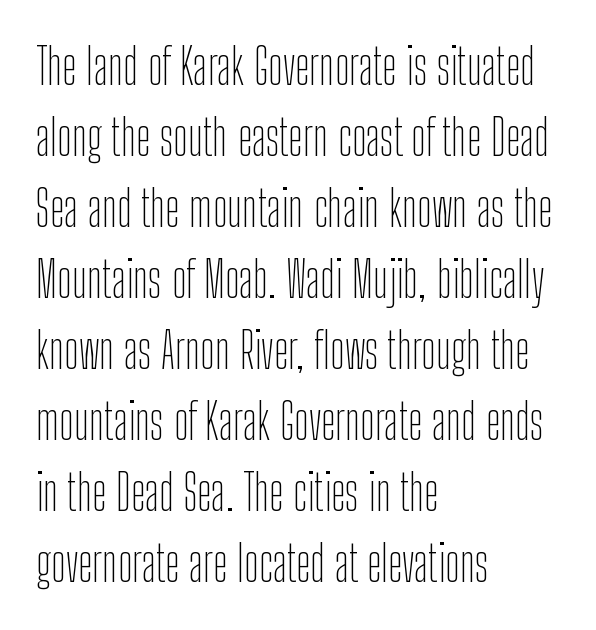
The baseline area is clear. The axis of the letterforms is exactly vertical. These glyphs show unthickened strokes, regular width or finer. Proportional: the letters do not fall into vertical columns. Whoever set this chose a conventional vertical rhythm. A student would call this left alignment; a typographer would say flush left, rag right.
